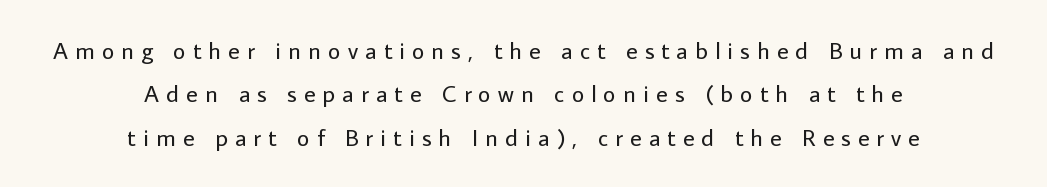
The space beneath each line is pristine and unruled. You can tell it's not italic because the verticals are truly vertical. Which margin do the lines hug? Neither — every line sits in the middle. Here the glyphs are tracked loosely, breaking word shapes into spaced letters. A quiet, ordinary-to-light weight characterises the typeface.
